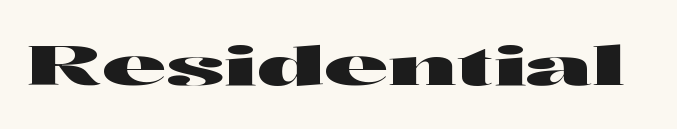
Q: Is the text italic (slanted)? A: No, it is upright.
Q: Is the typeface a serif or a sans-serif typeface? A: Sans-serif.
Q: Is the text underlined? A: No.
Q: Is the spacing between letters normal or unusually wide? A: Normal.
Q: Width (condensed, normal, or wide)? A: Wide.
Q: Stroke contrast? A: High.
Q: x-height? A: Medium.
Q: Monospaced? A: No.
